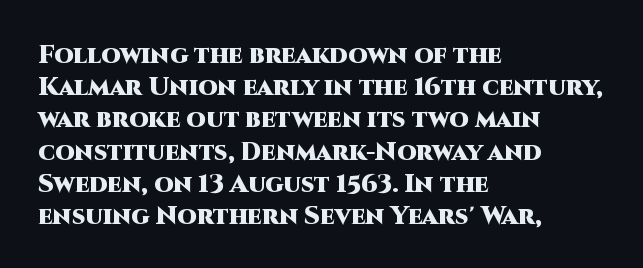
The image shows 25 px bold type, upright; set left-aligned, normal line spacing (1.29x), normal letter spacing, not underlined.
